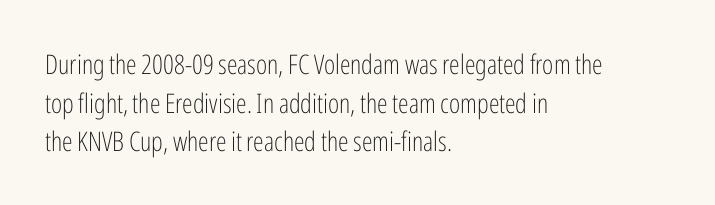
The image shows 27 px text type, upright; set left-aligned, normal line spacing (1.43x), normal letter spacing, not underlined.
